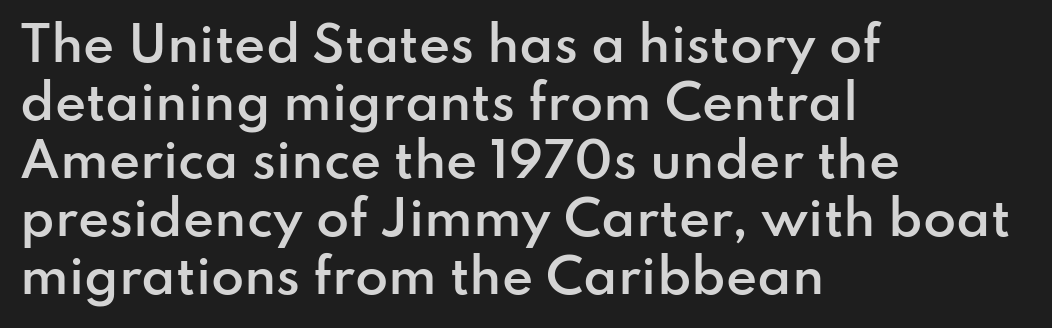
The image shows 48 px semibold sans-serif type, upright; set left-aligned, line spacing 1.21x, normal letter spacing, not underlined; low stroke contrast and a small x-height.
